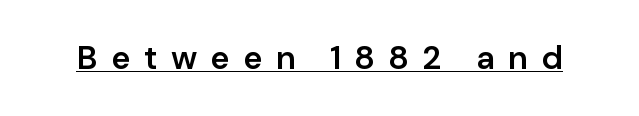
{"serif": "no", "italic": "no", "bold": "semi", "weight": "semibold", "width": "normal", "stroke_contrast": "low", "x_height": "medium", "monospaced": "no", "underline": "yes", "letter_spacing": "wide", "letter_spacing_em": 0.4, "glyph_px": 33}
